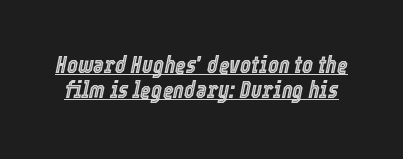
{"italic": "yes", "lean": "right", "slant_degrees": 12, "underline": "yes", "line_spacing": "tight", "line_spacing_ratio": 1.09, "letter_spacing": "normal", "letter_spacing_em": 0.0, "glyph_px": 23}
